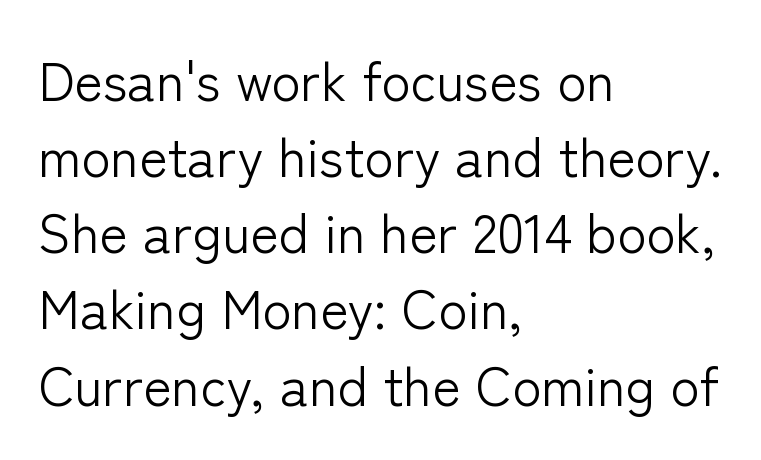
{"serif": "no", "italic": "no", "bold": "no", "weight": "light", "width": "normal", "stroke_contrast": "low", "x_height": "medium", "monospaced": "no", "underline": "no", "align": "left", "line_spacing": "normal", "line_spacing_ratio": 1.41, "letter_spacing": "normal", "letter_spacing_em": 0.0, "glyph_px": 54}
